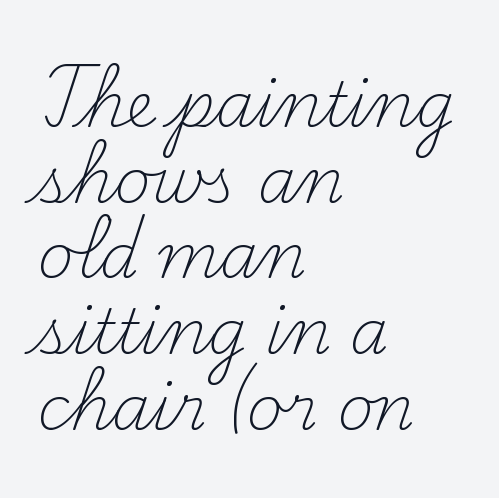
Q: Is the text bold? A: No.
Q: Is the text italic (slanted)? A: Yes.
Q: Is the text underlined? A: No.
Q: How is the paragraph aligned? A: Left-aligned.
Q: Is the spacing between letters normal or unusually wide? A: Normal.
Q: Width (condensed, normal, or wide)? A: Normal.
Q: Stroke contrast? A: Medium.
Q: x-height? A: Small.
Q: Monospaced? A: No.
